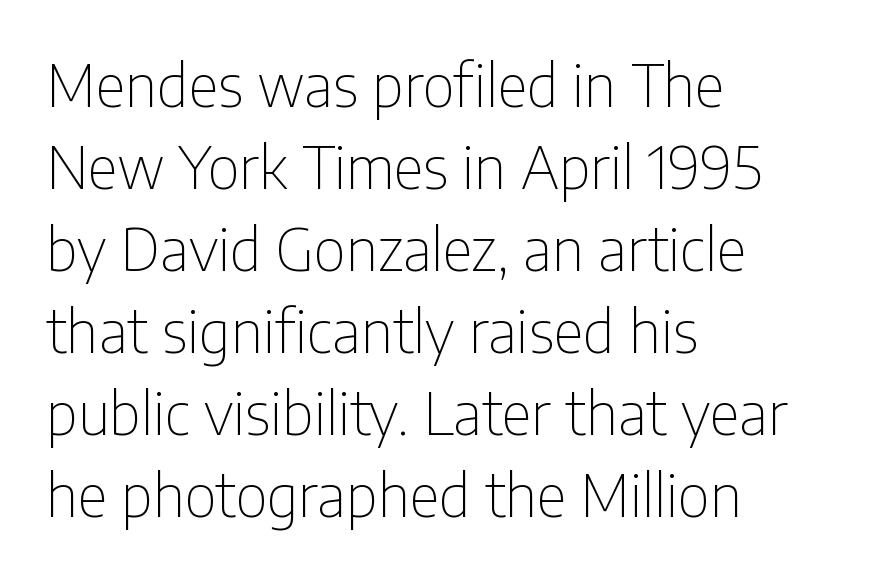
The image shows 59 px thin, condensed sans-serif type, upright; set left-aligned, normal line spacing (1.39x), normal letter spacing, not underlined; low stroke contrast and a medium x-height.
